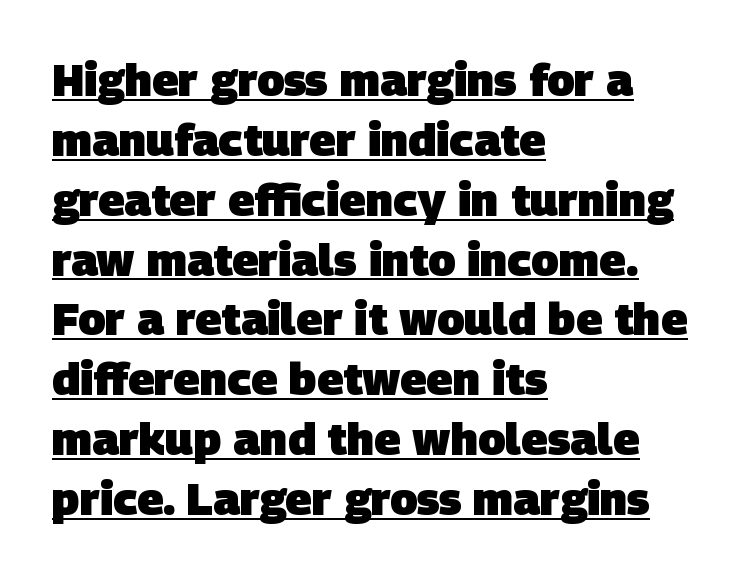
{"serif": "no", "bold": "yes", "weight": "heavy", "width": "normal", "stroke_contrast": "low", "x_height": "large", "monospaced": "no", "underline": "yes", "align": "left", "line_spacing": "normal", "line_spacing_ratio": 1.33, "letter_spacing": "normal", "letter_spacing_em": 0.0, "glyph_px": 45}
